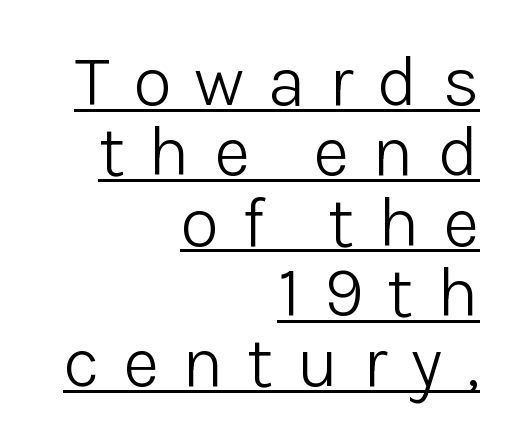
{"serif": "no", "italic": "no", "bold": "no", "weight": "light", "width": "normal", "stroke_contrast": "low", "x_height": "medium", "monospaced": "no", "underline": "yes", "align": "right", "line_spacing": "tight", "line_spacing_ratio": 0.99, "letter_spacing": "wide", "letter_spacing_em": 0.33, "glyph_px": 71}
